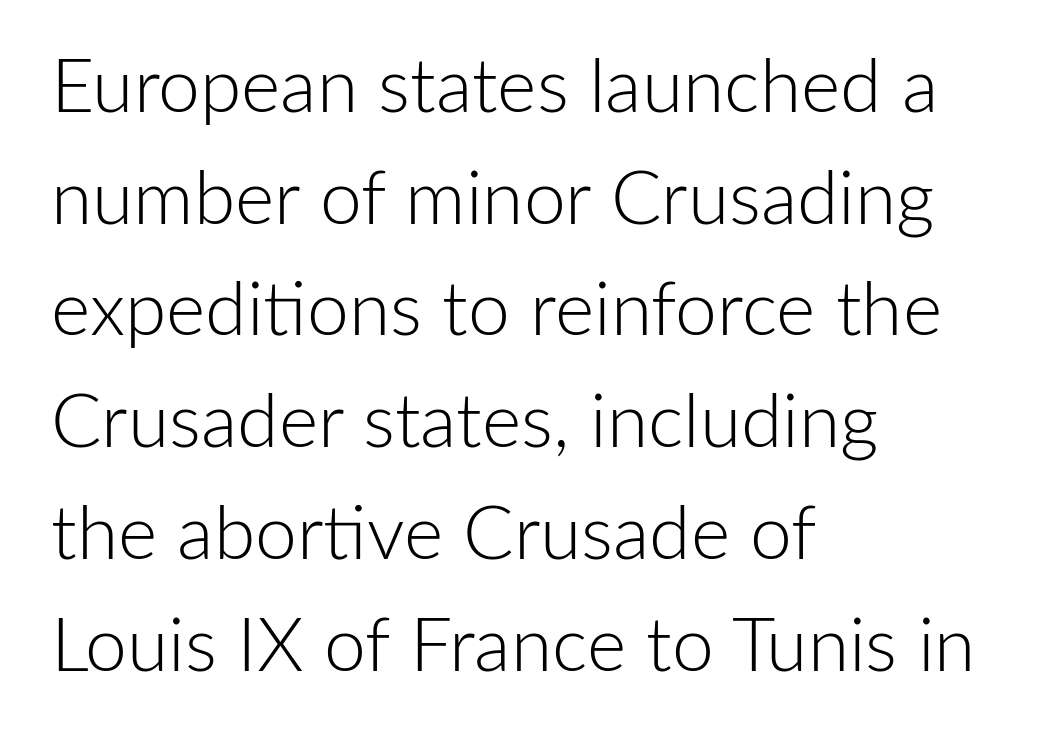
The image shows 75 px light sans-serif type, upright; set left-aligned, normal line spacing (1.49x), normal letter spacing, not underlined; low stroke contrast and a medium x-height.
